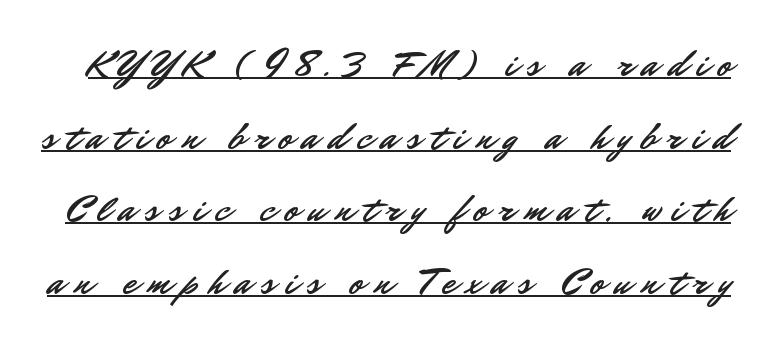
{"serif": "no", "width": "normal", "stroke_contrast": "low", "x_height": "small", "monospaced": "no", "underline": "yes", "line_spacing": "loose", "line_spacing_ratio": 1.91, "letter_spacing": "wide", "letter_spacing_em": 0.28, "glyph_px": 38}
